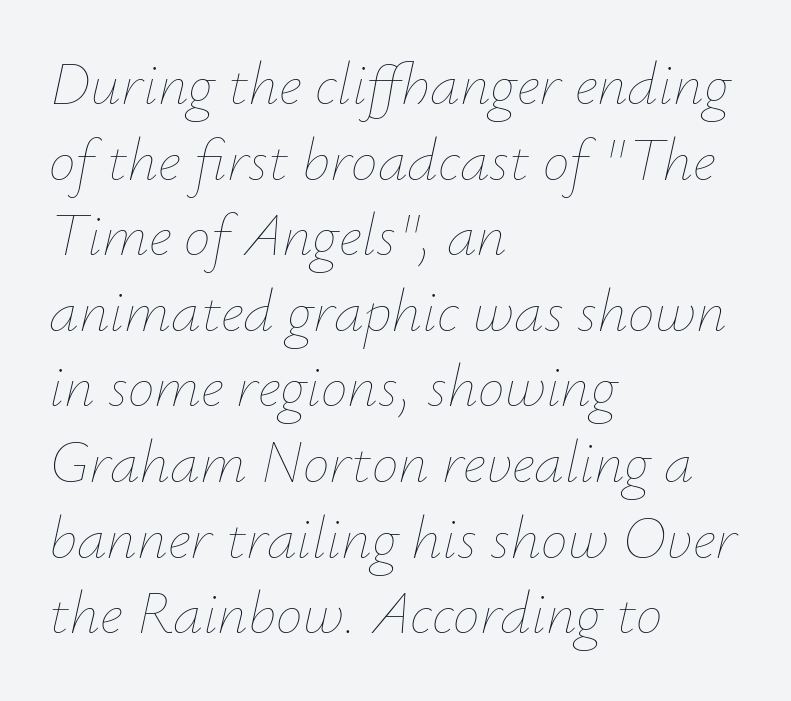
The image shows 60 px thin type, italic (leaning right); set left-aligned, normal line spacing (1.26x), normal letter spacing, not underlined; low stroke contrast and a small x-height.
